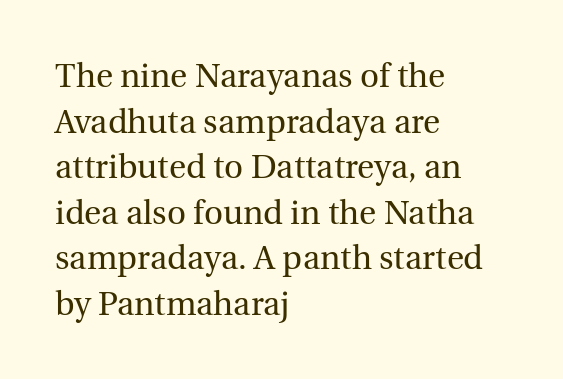
Q: Is the text bold? A: No.
Q: Is the text italic (slanted)? A: No, it is upright.
Q: Is the typeface a serif or a sans-serif typeface? A: Serif.
Q: Is the text underlined? A: No.
Q: How is the paragraph aligned? A: Left-aligned.
Q: Is the spacing between letters normal or unusually wide? A: Normal.
Q: Is the spacing between lines tight, normal or loose? A: Normal.
Q: Width (condensed, normal, or wide)? A: Normal.
Q: x-height? A: Medium.
Q: Monospaced? A: No.
